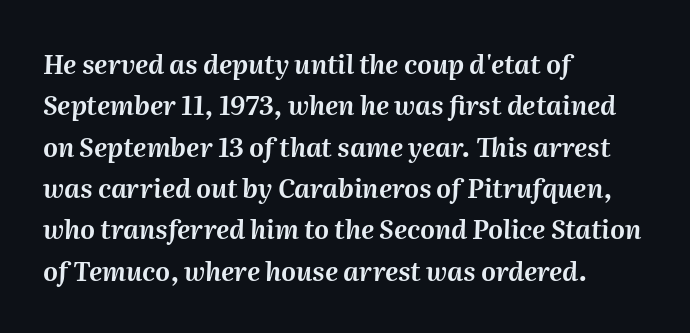
Q: Is the text italic (slanted)? A: Yes, it leans right by about 2 degrees.
Q: Is the text underlined? A: No.
Q: How is the paragraph aligned? A: Left-aligned.
Q: Is the spacing between letters normal or unusually wide? A: Normal.
Q: Is the spacing between lines tight, normal or loose? A: Normal.
